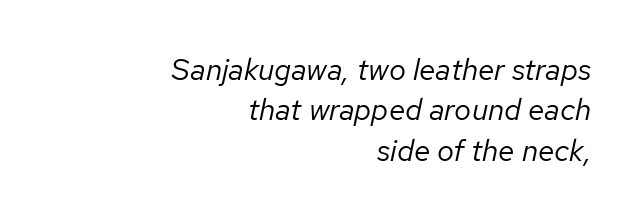
{"italic": "yes", "lean": "right", "slant_degrees": 12, "bold": "no", "weight": "regular", "width": "normal", "stroke_contrast": "low", "x_height": "medium", "monospaced": "no", "underline": "no", "align": "right", "line_spacing": "normal", "line_spacing_ratio": 1.35, "letter_spacing": "normal", "letter_spacing_em": 0.0, "glyph_px": 30}
